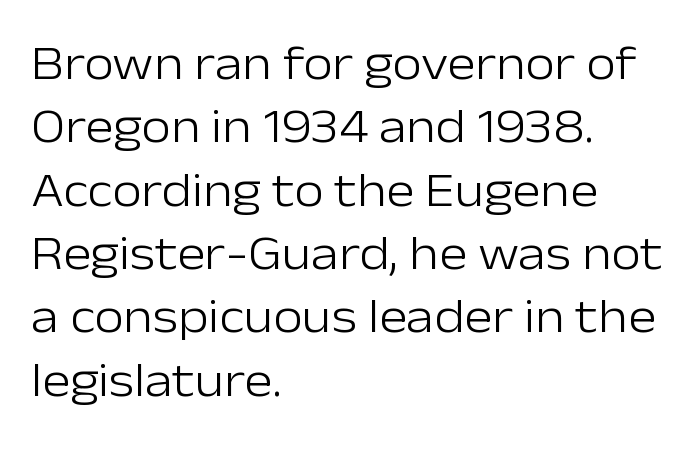
The image shows 48 px light sans-serif type, upright; set left-aligned, normal line spacing (1.32x), normal letter spacing, not underlined; low stroke contrast and a medium x-height.
